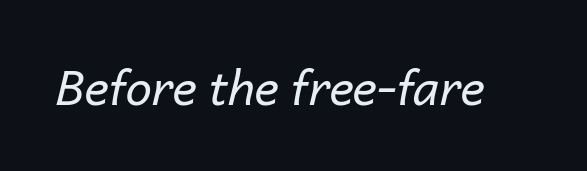
No chunkiness to these letters — they're not bold. The glyphs look as if they've been sheared to an angle. Looks like regular typesetting: each glyph gets only the width it needs. The glyphs are unaccompanied by any horizontal stroke below them.
